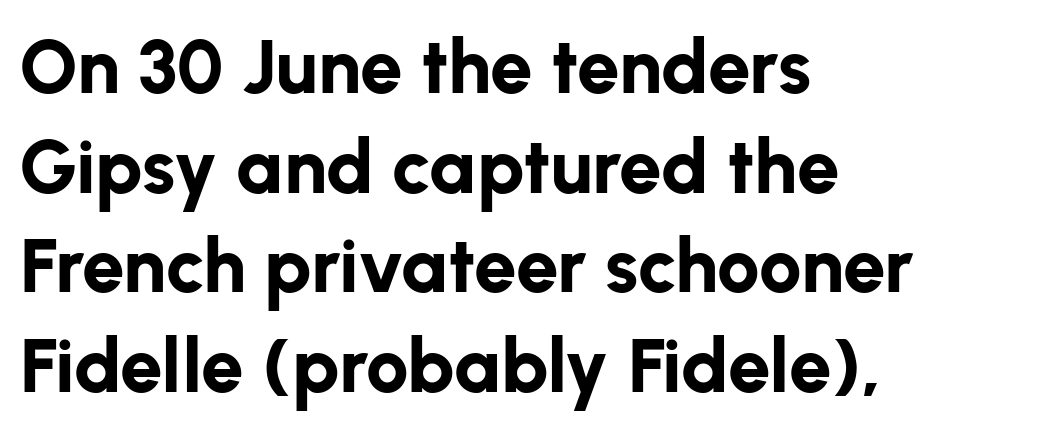
{"serif": "no", "italic": "no", "bold": "yes", "weight": "bold", "width": "normal", "stroke_contrast": "low", "x_height": "medium", "monospaced": "no", "underline": "no", "align": "left", "line_spacing": "normal", "line_spacing_ratio": 1.31, "letter_spacing": "normal", "letter_spacing_em": 0.0, "glyph_px": 76}
